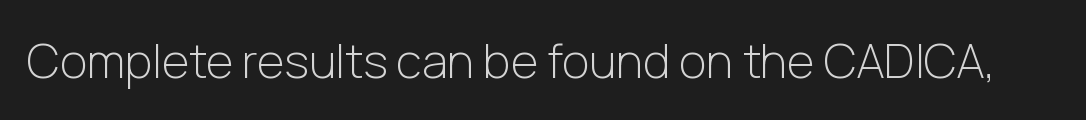
Q: Is the text bold? A: No.
Q: Is the text italic (slanted)? A: No, it is upright.
Q: Is the typeface a serif or a sans-serif typeface? A: Sans-serif.
Q: Is the text underlined? A: No.
Q: Is the spacing between letters normal or unusually wide? A: Normal.
Q: Width (condensed, normal, or wide)? A: Normal.
Q: Stroke contrast? A: Low.
Q: x-height? A: Medium.
Q: Monospaced? A: No.
